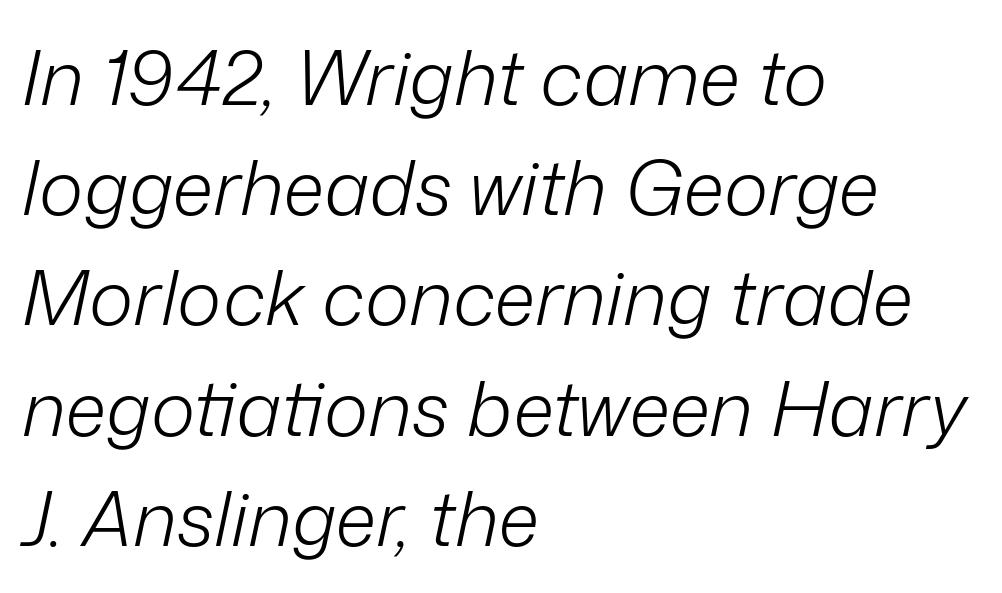
Q: Is the text bold? A: No.
Q: Is the text italic (slanted)? A: Yes, it leans right by about 12 degrees.
Q: Is the text underlined? A: No.
Q: How is the paragraph aligned? A: Left-aligned.
Q: Is the spacing between letters normal or unusually wide? A: Normal.
Q: Is the spacing between lines tight, normal or loose? A: Normal.
Q: Width (condensed, normal, or wide)? A: Normal.
Q: Stroke contrast? A: Low.
Q: x-height? A: Medium.
Q: Monospaced? A: No.
